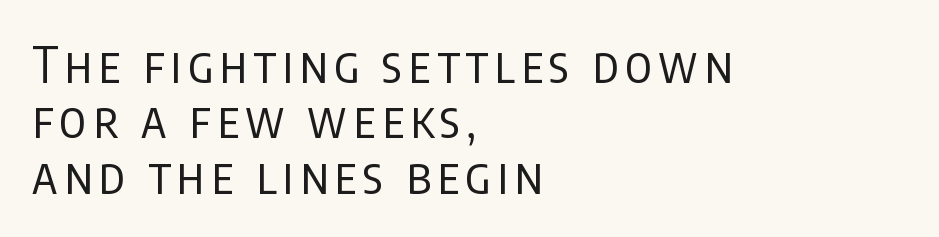
The image shows 49 px regular-weight, condensed sans-serif type, upright; set left-aligned, tight line spacing (1.13x), not underlined; low stroke contrast and a large x-height.
